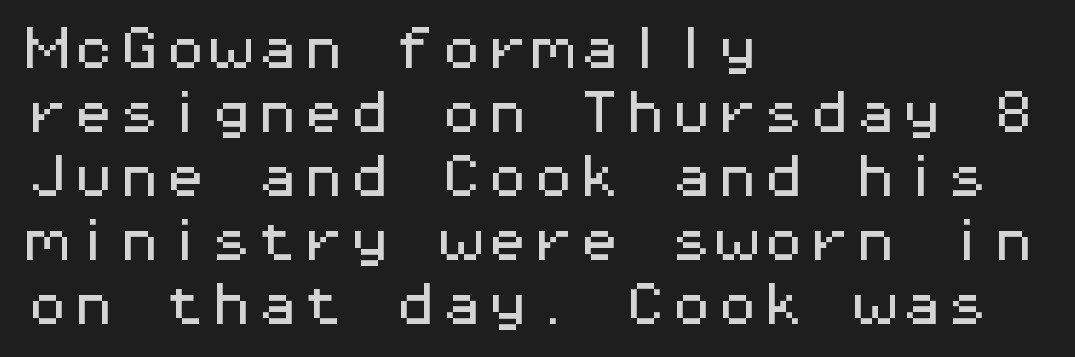
This is sans-serif lettering, the kind often seen on screens and signage. Every character here occupies the same horizontal width, giving the sample a typewriter-like rhythm. Compared with typical body copy, the letter spacing here is the same. A student would call this left alignment; a typographer would say flush left, rag right. You can tell it's not italic because the verticals are truly vertical. The passage shown stacks its lines at a standard gap.
